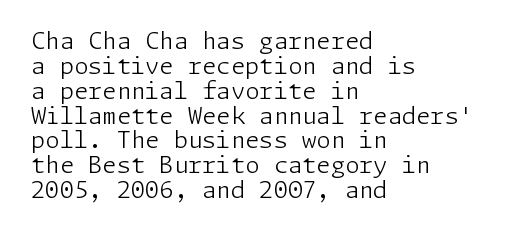
Q: Is the text bold? A: No.
Q: Is the text italic (slanted)? A: No, it is upright.
Q: Is the text underlined? A: No.
Q: How is the paragraph aligned? A: Left-aligned.
Q: Is the spacing between letters normal or unusually wide? A: Normal.
Q: Is the spacing between lines tight, normal or loose? A: Tight.
